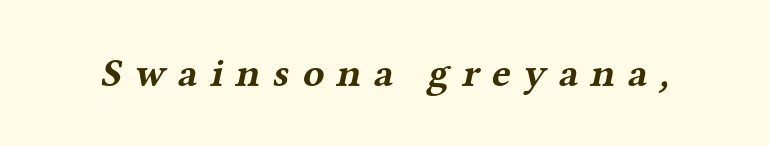
{"serif": "yes", "bold": "yes", "weight": "bold", "width": "wide", "stroke_contrast": "medium", "x_height": "medium", "monospaced": "no", "underline": "no", "letter_spacing": "wide", "letter_spacing_em": 0.31, "glyph_px": 40}
